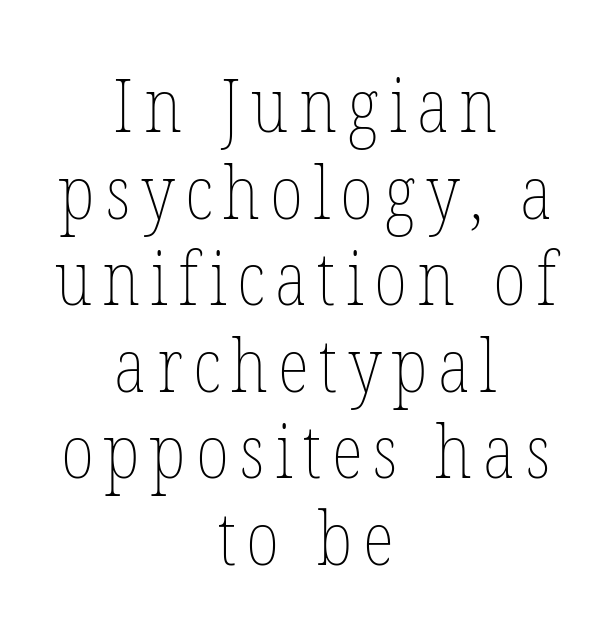
Glance below the letters and you will spot only blank space. Does the lettering tilt? It doesn't — this is upright. The strokes are not fattened; the text isn't bold. Horizontally, the lines are justified to the midpoint only. Note the varied advance widths — an 'i' is clearly narrower than an 'm'.
